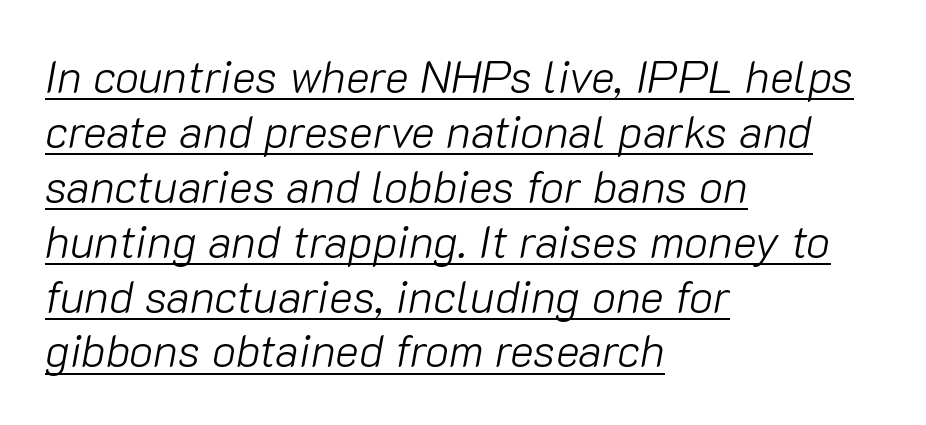
Q: Is the text bold? A: No.
Q: Is the text italic (slanted)? A: Yes, it leans right by about 10 degrees.
Q: Is the text underlined? A: Yes.
Q: How is the paragraph aligned? A: Left-aligned.
Q: Is the spacing between letters normal or unusually wide? A: Normal.
Q: Width (condensed, normal, or wide)? A: Normal.
Q: Stroke contrast? A: Low.
Q: x-height? A: Medium.
Q: Monospaced? A: No.
